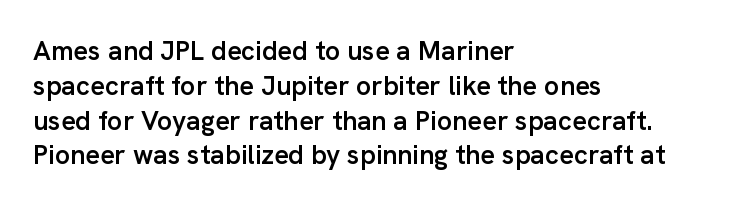
The image shows 27 px text type, upright; set left-aligned, normal line spacing (1.29x), normal letter spacing, not underlined.
